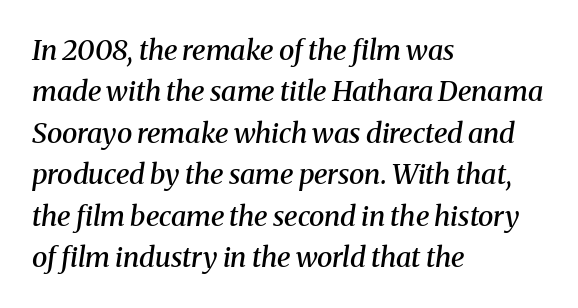
{"serif": "yes", "italic": "yes", "lean": "right", "slant_degrees": 8, "bold": "semi", "weight": "semibold", "width": "normal", "stroke_contrast": "medium", "x_height": "medium", "monospaced": "no", "underline": "no", "align": "left", "line_spacing": "normal", "line_spacing_ratio": 1.48, "letter_spacing": "normal", "letter_spacing_em": 0.0, "glyph_px": 28}
